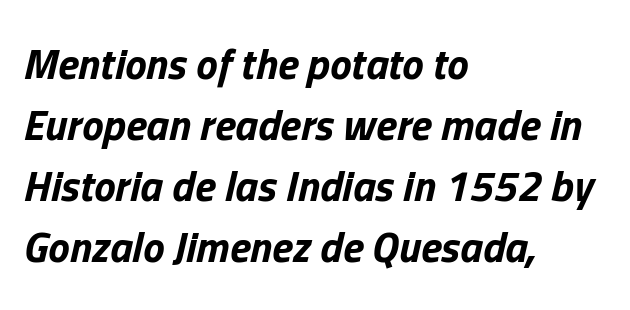
{"italic": "yes", "lean": "right", "slant_degrees": 13, "bold": "yes", "weight": "bold", "width": "normal", "stroke_contrast": "low", "x_height": "medium", "monospaced": "no", "underline": "no", "align": "left", "line_spacing": "normal", "line_spacing_ratio": 1.42, "letter_spacing": "normal", "letter_spacing_em": 0.0, "glyph_px": 43}
